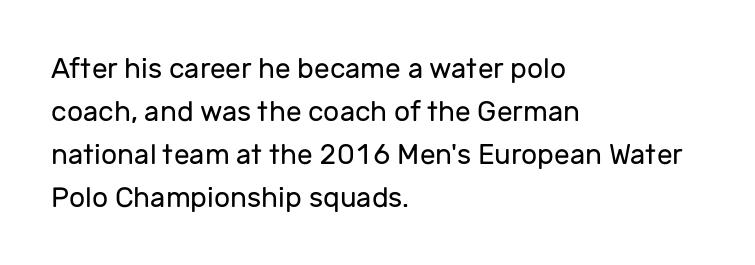
Q: Is the text bold? A: No.
Q: Is the text italic (slanted)? A: No, it is upright.
Q: Is the typeface a serif or a sans-serif typeface? A: Sans-serif.
Q: Is the text underlined? A: No.
Q: How is the paragraph aligned? A: Left-aligned.
Q: Is the spacing between letters normal or unusually wide? A: Normal.
Q: Is the spacing between lines tight, normal or loose? A: Normal.
Q: Width (condensed, normal, or wide)? A: Normal.
Q: Stroke contrast? A: Low.
Q: x-height? A: Medium.
Q: Monospaced? A: No.
